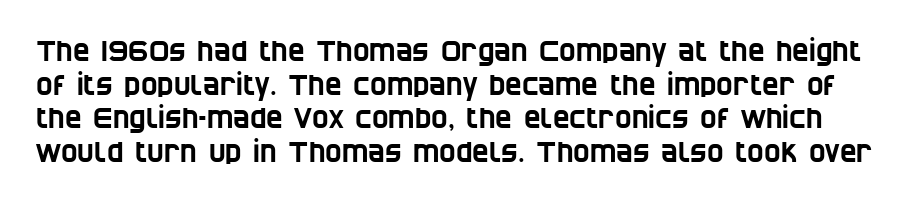
The image shows 28 px condensed sans-serif type; set line spacing 1.2x, normal letter spacing, not underlined; low stroke contrast and a large x-height.
